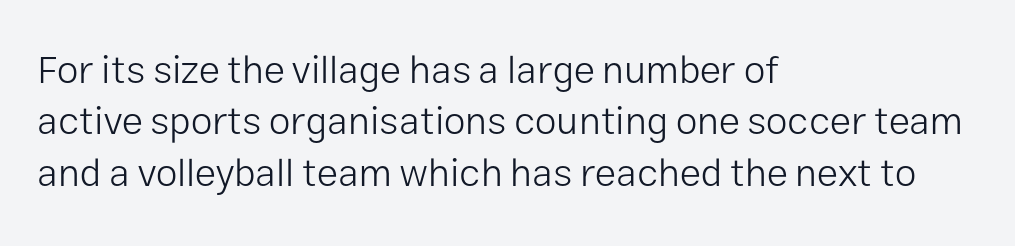
Q: Is the text bold? A: No.
Q: Is the text italic (slanted)? A: No, it is upright.
Q: Is the typeface a serif or a sans-serif typeface? A: Sans-serif.
Q: Is the text underlined? A: No.
Q: How is the paragraph aligned? A: Left-aligned.
Q: Is the spacing between letters normal or unusually wide? A: Normal.
Q: Is the spacing between lines tight, normal or loose? A: Normal.
Q: Width (condensed, normal, or wide)? A: Normal.
Q: Stroke contrast? A: Low.
Q: x-height? A: Medium.
Q: Monospaced? A: No.
